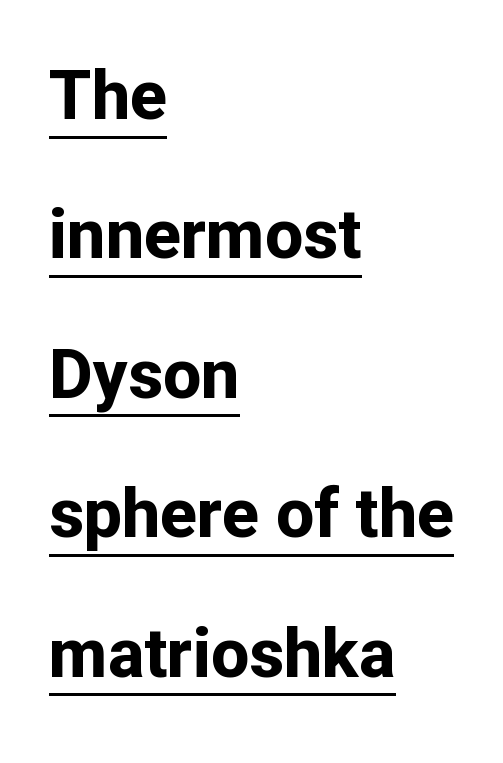
Posture: straight, roman, zero tilt. Looks like regular typesetting: each glyph gets only the width it needs. Tracking value appears to be zero — textbook default spacing. This rendering features underlined lettering. Rows of type keep a wide berth in the vertical direction.
